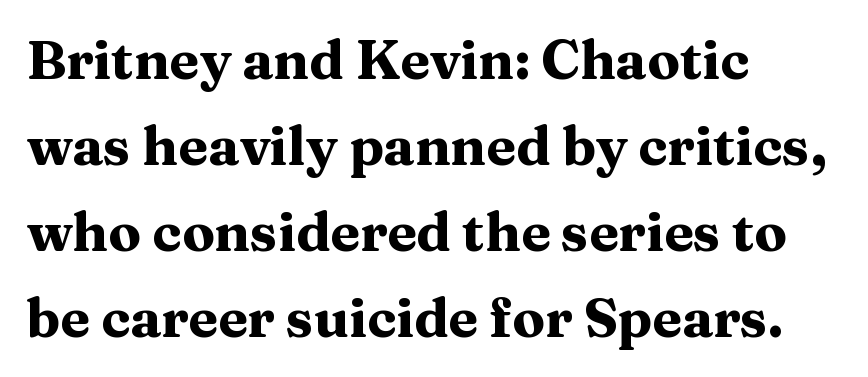
Q: Is the text bold? A: Yes.
Q: Is the text italic (slanted)? A: No, it is upright.
Q: Is the typeface a serif or a sans-serif typeface? A: Serif.
Q: Is the text underlined? A: No.
Q: How is the paragraph aligned? A: Left-aligned.
Q: Is the spacing between letters normal or unusually wide? A: Normal.
Q: Is the spacing between lines tight, normal or loose? A: Normal.
Q: Width (condensed, normal, or wide)? A: Wide.
Q: Stroke contrast? A: Medium.
Q: x-height? A: Medium.
Q: Monospaced? A: No.
